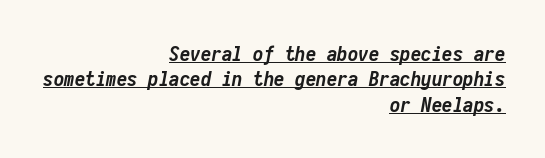
The image shows 21 px bold type, italic (leaning right); set right-aligned, line spacing 1.21x, normal letter spacing, underlined.
